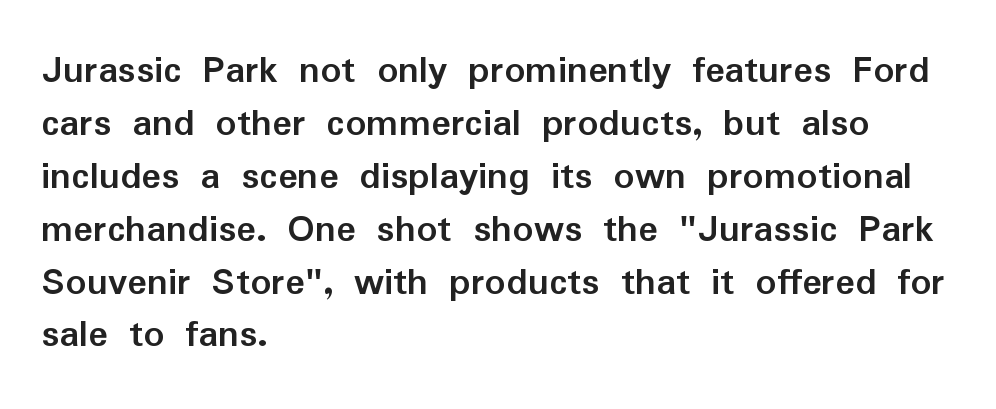
This sample is left-justified, so line endings fall wherever the words run out. Interline gaps are of average width in this sample. Descender tails drop into unmarked territory. Quick note: not italic, upright. Does extra space separate the letters? No, they use regular spacing.
